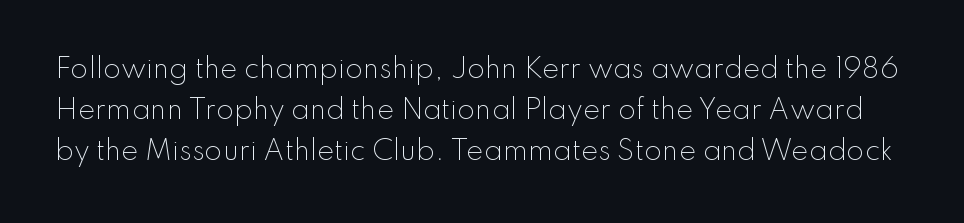
Q: Is the text bold? A: No.
Q: Is the text italic (slanted)? A: No, it is upright.
Q: Is the text underlined? A: No.
Q: Is the spacing between letters normal or unusually wide? A: Normal.
Q: Is the spacing between lines tight, normal or loose? A: Normal.
